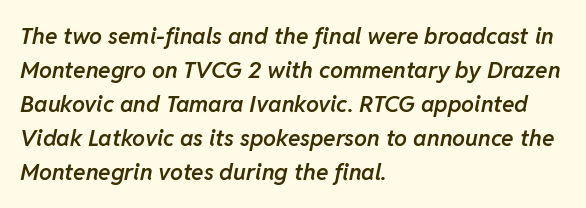
Q: Is the text bold? A: Semi-bold.
Q: Is the text italic (slanted)? A: Yes, it leans right by about 11 degrees.
Q: Is the text underlined? A: No.
Q: How is the paragraph aligned? A: Left-aligned.
Q: Is the spacing between letters normal or unusually wide? A: Normal.
Q: Is the spacing between lines tight, normal or loose? A: Normal.
